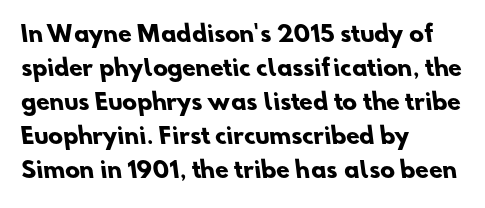
Q: Is the text bold? A: Yes.
Q: Is the text underlined? A: No.
Q: How is the paragraph aligned? A: Left-aligned.
Q: Is the spacing between letters normal or unusually wide? A: Normal.
Q: Is the spacing between lines tight, normal or loose? A: Normal.
